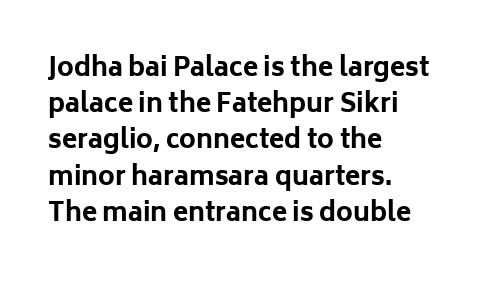
The image shows 25 px bold type, upright; set left-aligned, normal line spacing (1.45x), normal letter spacing, not underlined.
